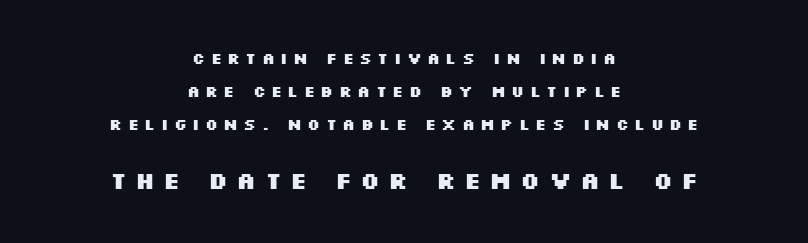
The image shows 23 px bold type, upright; set centered, loose line spacing (2.19x), unusually wide letter spacing (+0.35 em), not underlined; the second (bottom) block is 1.53x larger.
